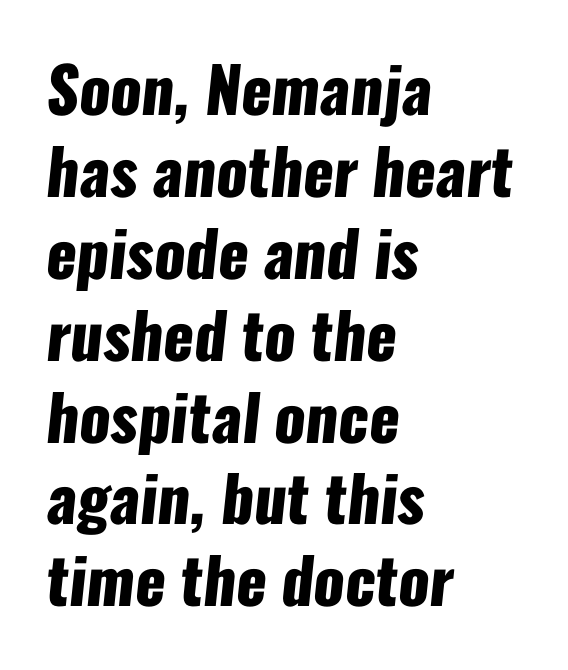
Q: Is the text bold? A: Yes.
Q: Is the typeface a serif or a sans-serif typeface? A: Sans-serif.
Q: Is the text underlined? A: No.
Q: How is the paragraph aligned? A: Left-aligned.
Q: Is the spacing between letters normal or unusually wide? A: Normal.
Q: Is the spacing between lines tight, normal or loose? A: Normal.
Q: Width (condensed, normal, or wide)? A: Condensed.
Q: Stroke contrast? A: Low.
Q: x-height? A: Medium.
Q: Monospaced? A: No.
